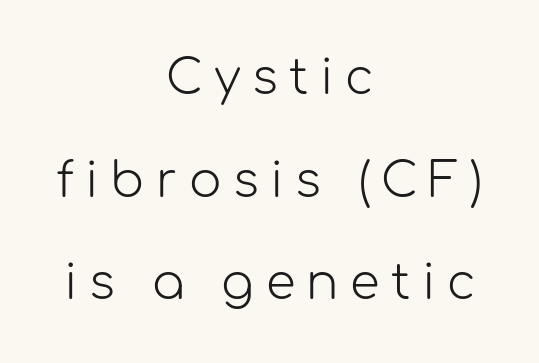
Q: Is the text bold? A: No.
Q: Is the text italic (slanted)? A: No, it is upright.
Q: Is the typeface a serif or a sans-serif typeface? A: Sans-serif.
Q: Is the text underlined? A: No.
Q: How is the paragraph aligned? A: Centered.
Q: Is the spacing between letters normal or unusually wide? A: Unusually wide.
Q: Is the spacing between lines tight, normal or loose? A: Loose.
Q: Width (condensed, normal, or wide)? A: Normal.
Q: Stroke contrast? A: Low.
Q: x-height? A: Medium.
Q: Monospaced? A: No.
